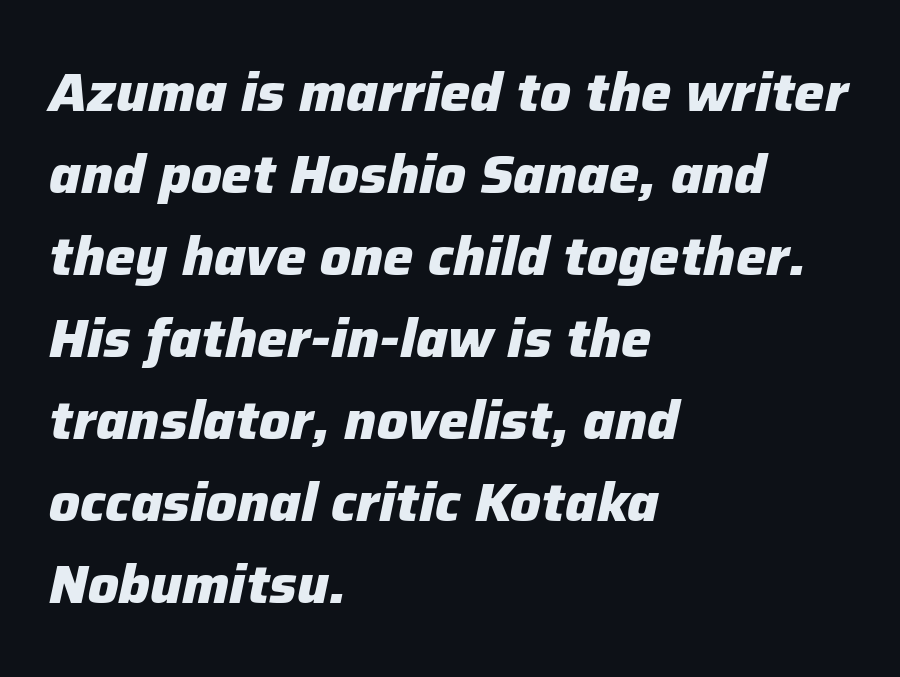
Q: Is the text bold? A: Yes.
Q: Is the text italic (slanted)? A: Yes, it leans right by about 12 degrees.
Q: Is the text underlined? A: No.
Q: How is the paragraph aligned? A: Left-aligned.
Q: Is the spacing between letters normal or unusually wide? A: Normal.
Q: Is the spacing between lines tight, normal or loose? A: Normal.
Q: Width (condensed, normal, or wide)? A: Normal.
Q: Stroke contrast? A: Low.
Q: x-height? A: Medium.
Q: Monospaced? A: No.
